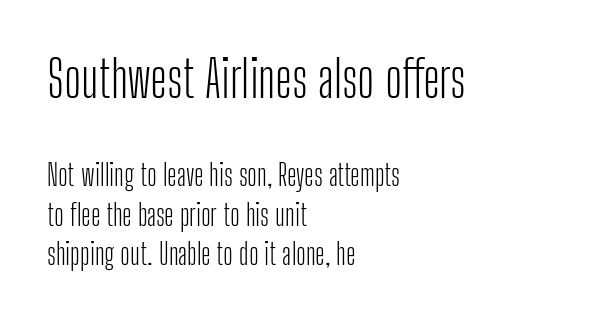
Q: Is the text bold? A: No.
Q: Is the text italic (slanted)? A: No, it is upright.
Q: Is the typeface a serif or a sans-serif typeface? A: Sans-serif.
Q: Is the text underlined? A: No.
Q: How is the paragraph aligned? A: Left-aligned.
Q: Is the spacing between letters normal or unusually wide? A: Normal.
Q: Is the spacing between lines tight, normal or loose? A: Normal.
Q: Which block of text is set in a larger size, the first (top) or the second (bottom)? A: The first (top) one.
Q: Width (condensed, normal, or wide)? A: Condensed.
Q: Stroke contrast? A: Low.
Q: x-height? A: Medium.
Q: Monospaced? A: No.
